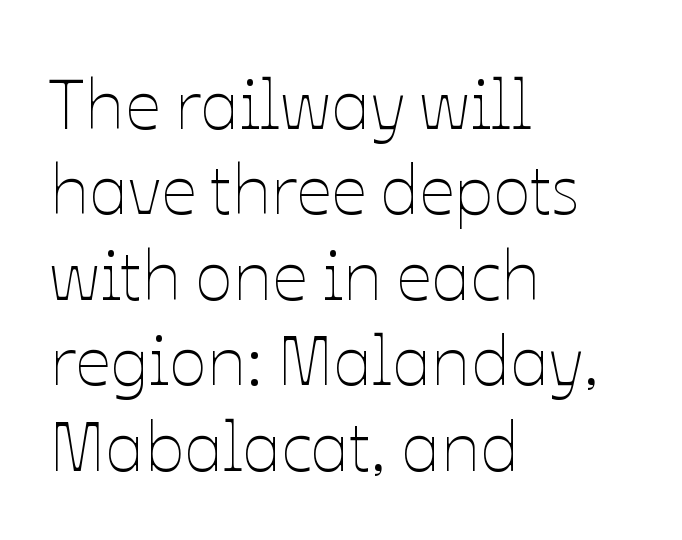
{"italic": "no", "bold": "no", "weight": "thin", "width": "normal", "stroke_contrast": "low", "x_height": "medium", "monospaced": "no", "underline": "no", "align": "left", "line_spacing_ratio": 1.22, "letter_spacing": "normal", "letter_spacing_em": 0.0, "glyph_px": 70}
